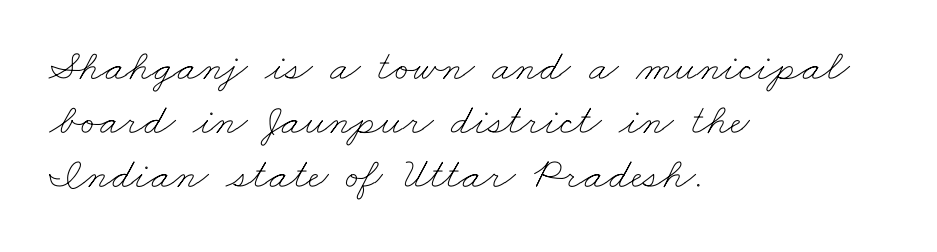
{"bold": "no", "weight": "thin", "width": "wide", "stroke_contrast": "low", "x_height": "small", "monospaced": "no", "underline": "no", "align": "left", "line_spacing_ratio": 1.23, "letter_spacing": "normal", "letter_spacing_em": 0.0, "glyph_px": 44}
